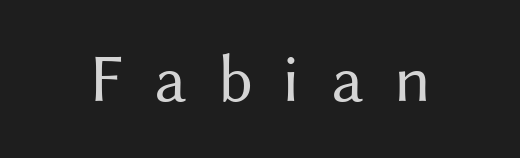
Q: Is the text bold? A: No.
Q: Is the text italic (slanted)? A: No, it is upright.
Q: Is the typeface a serif or a sans-serif typeface? A: Sans-serif.
Q: Is the text underlined? A: No.
Q: Is the spacing between letters normal or unusually wide? A: Unusually wide.
Q: Width (condensed, normal, or wide)? A: Normal.
Q: Stroke contrast? A: Medium.
Q: x-height? A: Medium.
Q: Monospaced? A: No.
